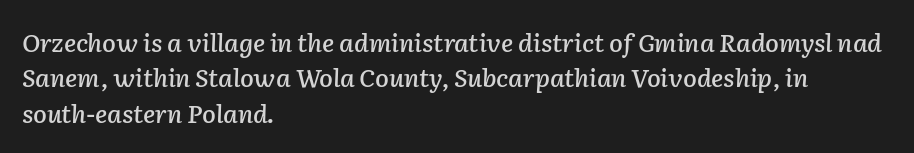
The rows are spaced the way most documents space them. Italic: yes, the glyphs are oblique. The baseline area is clear. Teacher's note: observe the even left margin — that is flush-left alignment. The rendering keeps characters at their native spacing.
